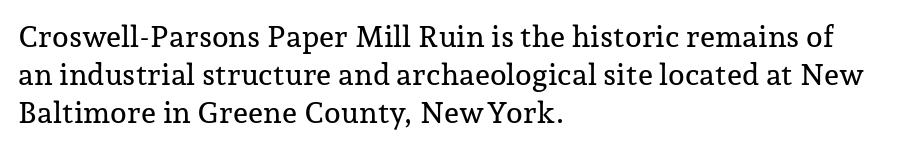
{"serif": "yes", "italic": "no", "width": "normal", "stroke_contrast": "low", "x_height": "medium", "monospaced": "no", "underline": "no", "align": "left", "line_spacing": "normal", "line_spacing_ratio": 1.26, "letter_spacing": "normal", "letter_spacing_em": 0.0, "glyph_px": 30}
